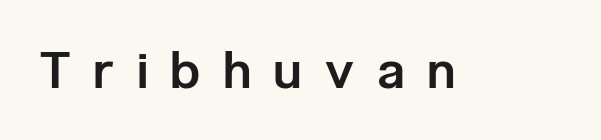
The image shows 51 px semibold, condensed sans-serif type, upright; set unusually wide letter spacing (+0.47 em), not underlined; low stroke contrast and a medium x-height.
